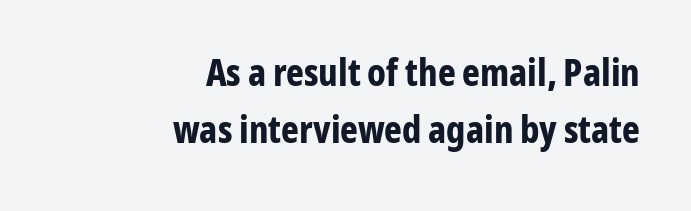
Q: Is the text bold? A: Yes.
Q: Is the text italic (slanted)? A: No, it is upright.
Q: Is the typeface a serif or a sans-serif typeface? A: Sans-serif.
Q: Is the text underlined? A: No.
Q: How is the paragraph aligned? A: Right-aligned.
Q: Is the spacing between letters normal or unusually wide? A: Normal.
Q: Is the spacing between lines tight, normal or loose? A: Normal.
Q: Width (condensed, normal, or wide)? A: Condensed.
Q: Stroke contrast? A: Low.
Q: x-height? A: Medium.
Q: Monospaced? A: No.
